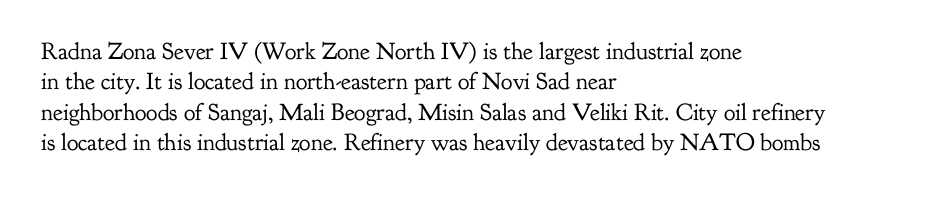
Q: Is the text bold? A: No.
Q: Is the text italic (slanted)? A: No, it is upright.
Q: Is the text underlined? A: No.
Q: How is the paragraph aligned? A: Left-aligned.
Q: Is the spacing between letters normal or unusually wide? A: Normal.
Q: Is the spacing between lines tight, normal or loose? A: Normal.
